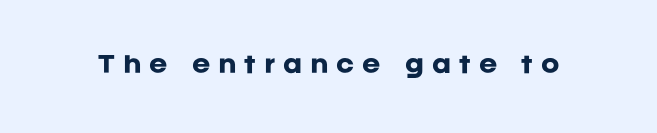
The image shows 22 px bold type, upright; set unusually wide letter spacing (+0.36 em), not underlined.
